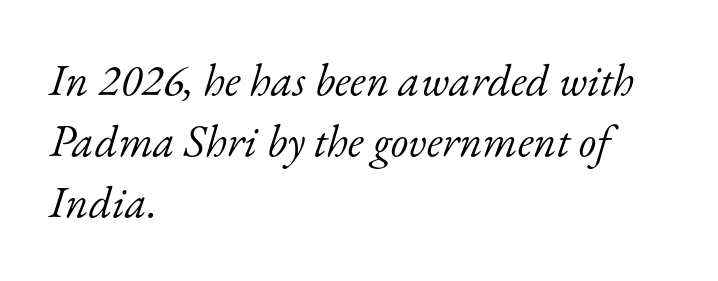
{"serif": "yes", "italic": "yes", "lean": "right", "slant_degrees": 17, "bold": "no", "weight": "light", "width": "normal", "stroke_contrast": "low", "x_height": "small", "monospaced": "no", "underline": "no", "align": "left", "line_spacing": "normal", "line_spacing_ratio": 1.36, "letter_spacing": "normal", "letter_spacing_em": 0.0, "glyph_px": 45}
